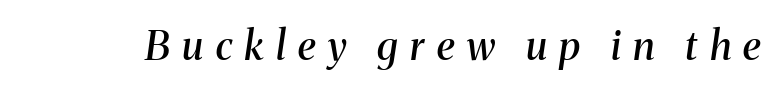
Q: Is the text bold? A: Semi-bold.
Q: Is the text italic (slanted)? A: Yes, it leans right by about 8 degrees.
Q: Is the typeface a serif or a sans-serif typeface? A: Serif.
Q: Is the text underlined? A: No.
Q: Is the spacing between letters normal or unusually wide? A: Unusually wide.
Q: Width (condensed, normal, or wide)? A: Normal.
Q: Stroke contrast? A: Medium.
Q: x-height? A: Medium.
Q: Monospaced? A: No.
